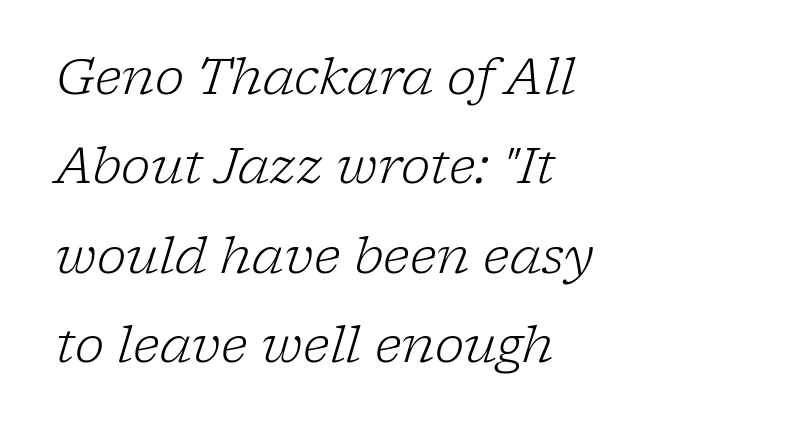
The letters are slanted; this is an italic face. All the whitespace from short lines collects on the right. Spacing between characters is what you'd get straight out of the box. On a weight scale, this lands at 450 or below.
